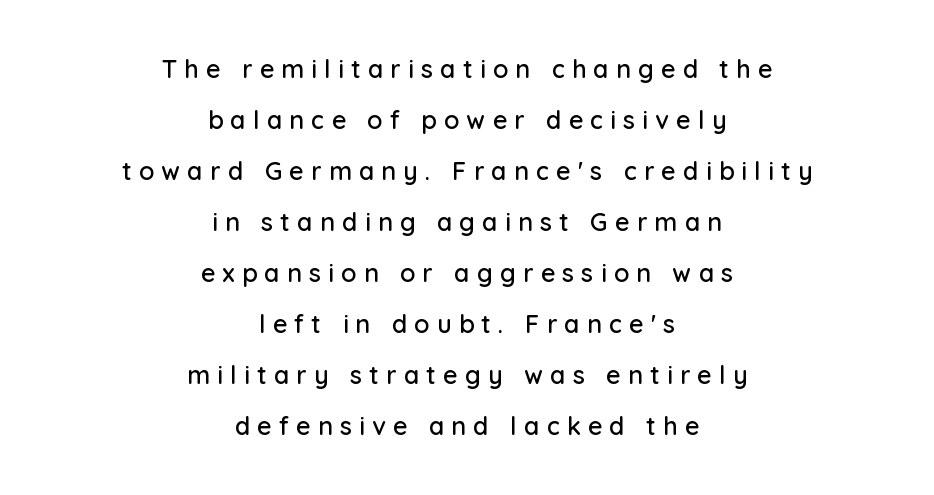
The image shows 25 px text type, upright; set centered, loose line spacing (2.04x), unusually wide letter spacing (+0.29 em), not underlined.
